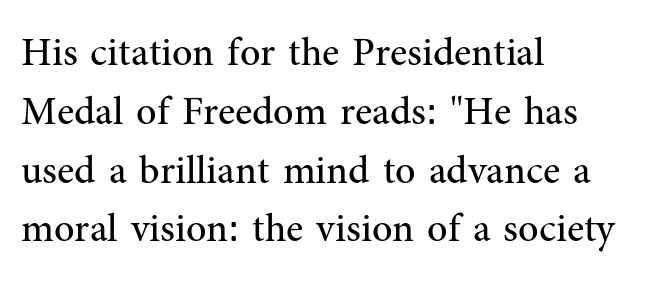
The image shows 40 px regular-weight serif type, upright; set left-aligned, normal line spacing (1.47x), normal letter spacing, not underlined; medium stroke contrast and a medium x-height.
